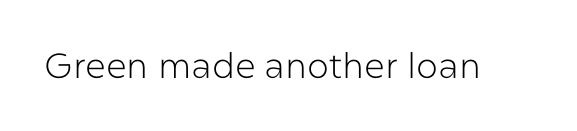
The image shows 35 px light sans-serif type, upright; set normal letter spacing, not underlined; low stroke contrast and a medium x-height.
